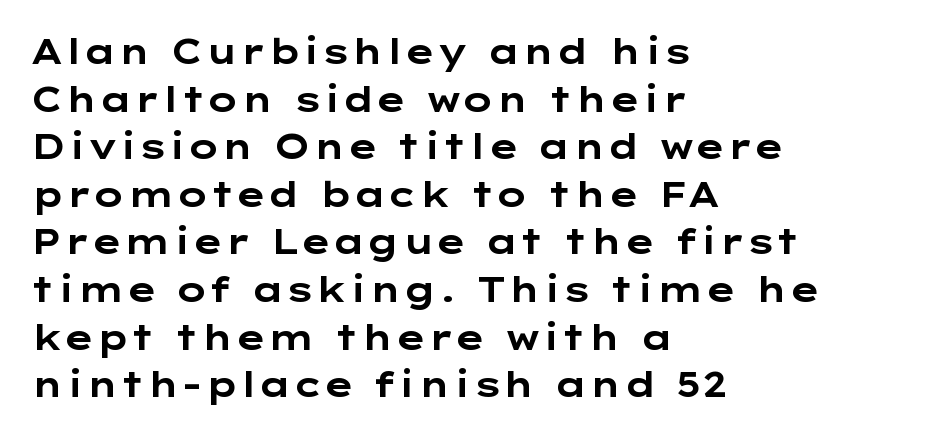
Q: Is the text bold? A: Yes.
Q: Is the text italic (slanted)? A: No, it is upright.
Q: Is the typeface a serif or a sans-serif typeface? A: Sans-serif.
Q: Is the text underlined? A: No.
Q: How is the paragraph aligned? A: Left-aligned.
Q: Is the spacing between letters normal or unusually wide? A: Normal.
Q: Is the spacing between lines tight, normal or loose? A: Normal.
Q: Width (condensed, normal, or wide)? A: Wide.
Q: Stroke contrast? A: Low.
Q: x-height? A: Medium.
